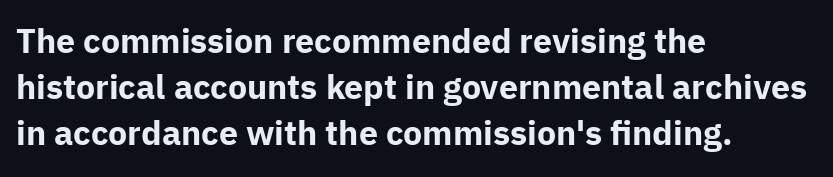
The vertical gap from one line to the next is medium. The rendering uses natural spacing where letterforms have individual widths. If you drew a line through each stem, it would be perfectly vertical. The passage shown has conventional tracking throughout. Lines of text with bare space underneath. To sum up the face: it is a sans, with no serifs.
